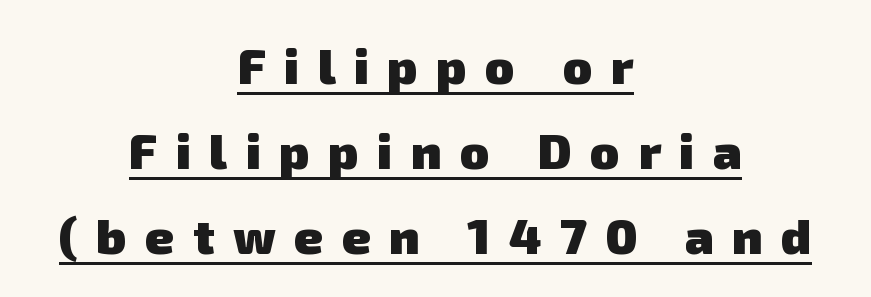
Q: Is the text bold? A: Yes.
Q: Is the typeface a serif or a sans-serif typeface? A: Sans-serif.
Q: Is the text underlined? A: Yes.
Q: How is the paragraph aligned? A: Centered.
Q: Is the spacing between letters normal or unusually wide? A: Unusually wide.
Q: Width (condensed, normal, or wide)? A: Normal.
Q: Stroke contrast? A: Low.
Q: x-height? A: Medium.
Q: Monospaced? A: No.
